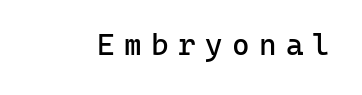
{"serif": "no", "italic": "no", "bold": "no", "weight": "regular", "width": "normal", "stroke_contrast": "low", "x_height": "medium", "monospaced": "yes", "underline": "no", "letter_spacing": "wide", "letter_spacing_em": 0.31, "glyph_px": 30}
